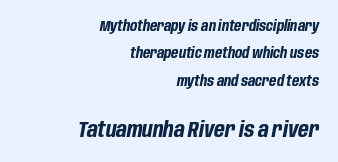
{"italic": "yes", "lean": "right", "slant_degrees": 10, "bold": "yes", "underline": "no", "align": "right", "line_spacing_ratio": 1.83, "letter_spacing": "normal", "letter_spacing_em": 0.0, "larger_block": "second", "size_ratio": 1.47, "glyph_px": 22}
